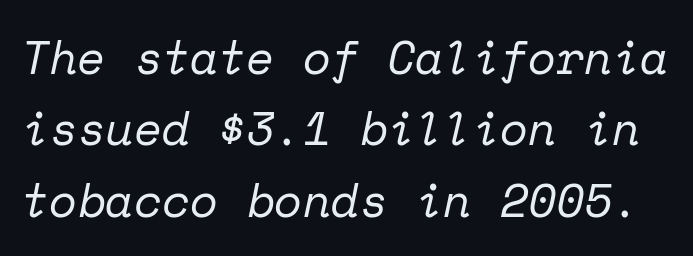
{"serif": "yes", "italic": "yes", "lean": "right", "slant_degrees": 12, "bold": "no", "weight": "regular", "width": "normal", "stroke_contrast": "low", "x_height": "medium", "monospaced": "yes", "underline": "no", "line_spacing": "normal", "line_spacing_ratio": 1.55, "letter_spacing": "normal", "letter_spacing_em": 0.0, "glyph_px": 46}
